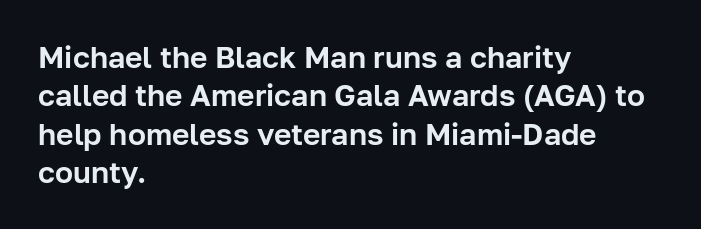
Proportional: the letters do not fall into vertical columns. Every character sits straight up, as roman type does. Quick note: interline space is typical. A typesetter would label this face a sans.
